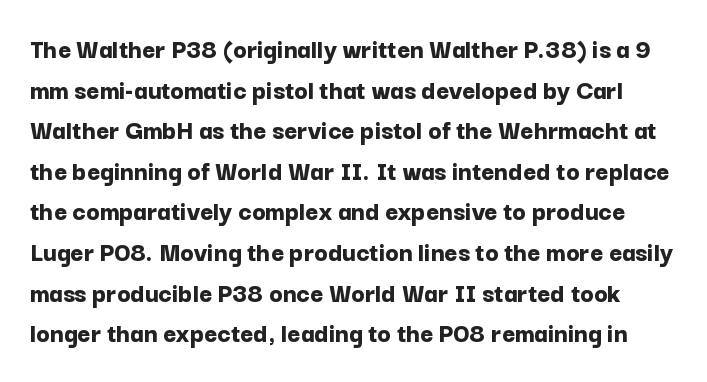
A roman cut, with each character standing at attention. No feet cap the strokes, marking this as sans-serif type. The rendering uses a bold face; every stroke is thick and dark. Proportional: the letters do not fall into vertical columns. Normally led — the rows are evenly, conventionally spaced. Decoration check: the copy has no underline.
